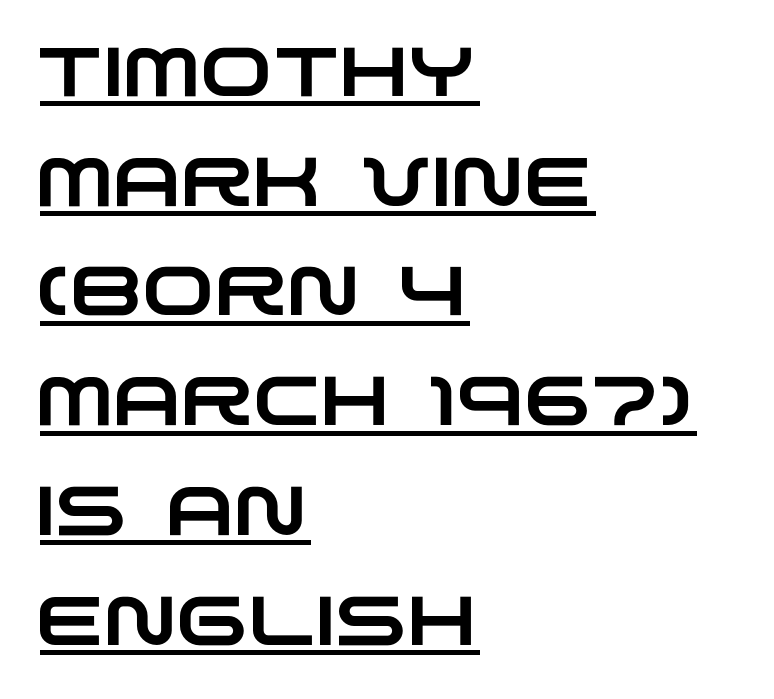
{"serif": "no", "width": "wide", "stroke_contrast": "low", "x_height": "large", "monospaced": "no", "underline": "yes", "align": "left", "line_spacing": "normal", "line_spacing_ratio": 1.59, "letter_spacing": "normal", "letter_spacing_em": 0.0, "glyph_px": 69}
